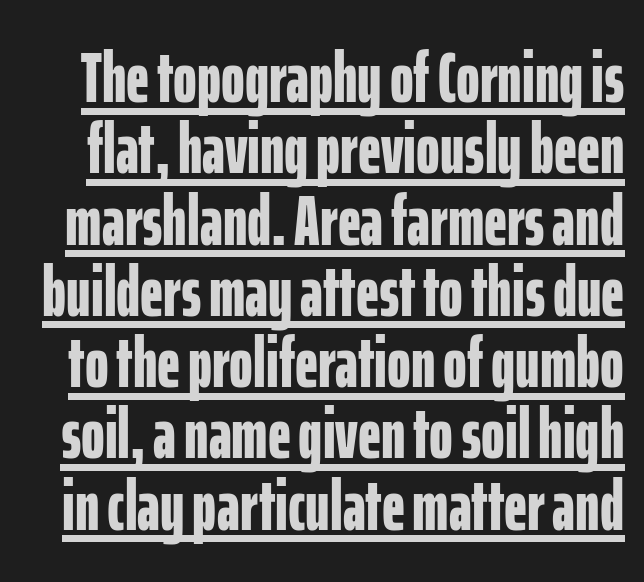
The image shows 72 px bold, condensed sans-serif type, upright; set tight line spacing (0.99x), normal letter spacing, underlined; low stroke contrast and a medium x-height.
